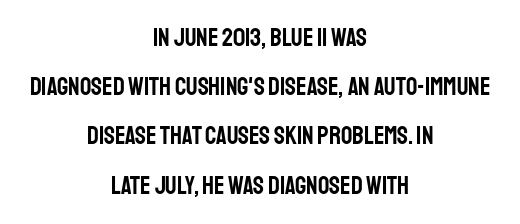
Q: Is the text italic (slanted)? A: No, it is upright.
Q: Is the text underlined? A: No.
Q: How is the paragraph aligned? A: Centered.
Q: Is the spacing between letters normal or unusually wide? A: Normal.
Q: Is the spacing between lines tight, normal or loose? A: Loose.
